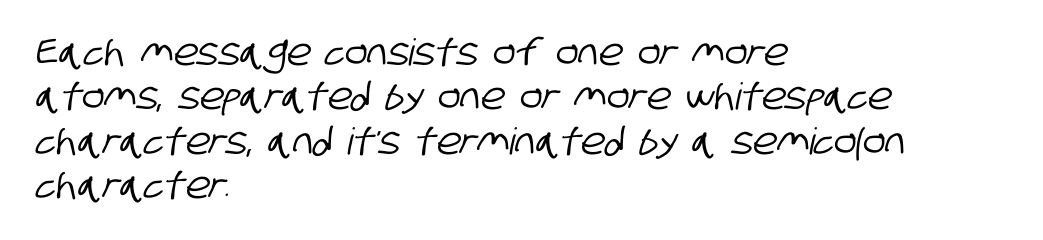
The image shows 37 px condensed sans-serif type; set left-aligned, line spacing 1.2x, normal letter spacing, not underlined; low stroke contrast and a large x-height.
